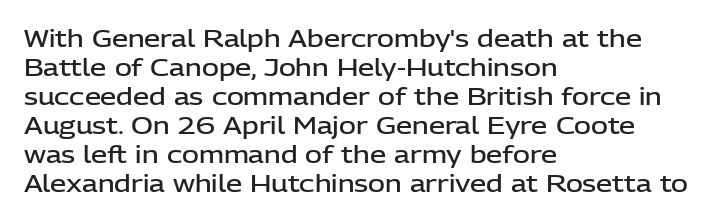
These lines keep a tight, regular rhythm from letter to letter. Horizontally, the lines are justified to the leading edge only. Normally led — the rows are evenly, conventionally spaced. The axis of the letterforms is exactly vertical. Bold? Not quite — semibold, heavier than regular but stopping short.
